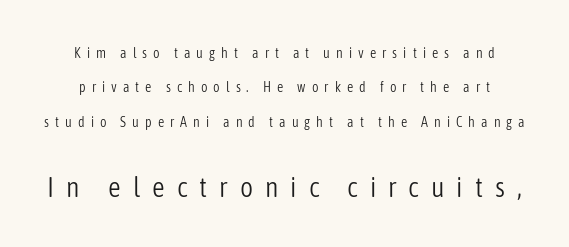
{"serif": "no", "italic": "no", "bold": "no", "weight": "light", "width": "condensed", "stroke_contrast": "low", "x_height": "medium", "monospaced": "no", "underline": "no", "line_spacing": "loose", "line_spacing_ratio": 2.46, "letter_spacing": "wide", "letter_spacing_em": 0.43, "larger_block": "second", "size_ratio": 2.0, "glyph_px": 28}
